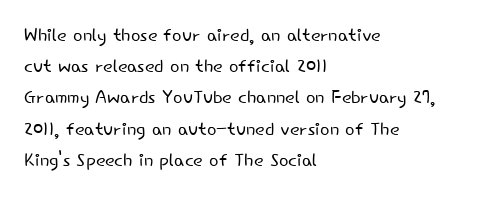
{"italic": "no", "bold": "no", "underline": "no", "align": "left", "line_spacing": "normal", "line_spacing_ratio": 1.25, "letter_spacing": "normal", "letter_spacing_em": 0.0, "glyph_px": 25}
